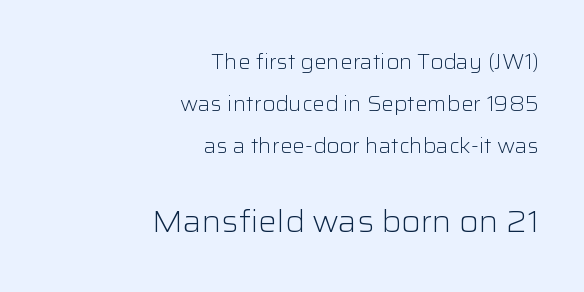
All the whitespace from short lines collects on the left. Proportional: the letters do not fall into vertical columns. Block two is the big one; block one sits smaller above it. Nope, no serifs anywhere on these letters.
